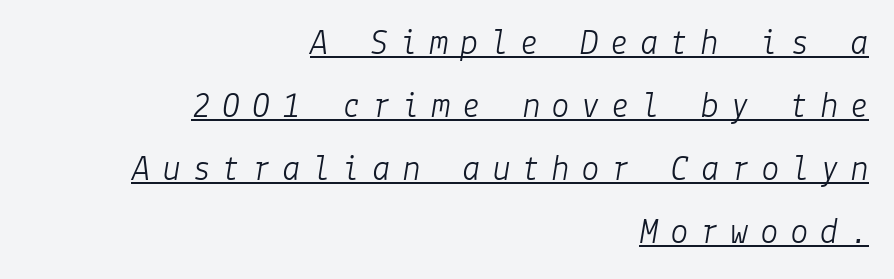
Q: Is the text bold? A: No.
Q: Is the text italic (slanted)? A: Yes, it leans right by about 9 degrees.
Q: Is the text underlined? A: Yes.
Q: How is the paragraph aligned? A: Right-aligned.
Q: Is the spacing between letters normal or unusually wide? A: Unusually wide.
Q: Is the spacing between lines tight, normal or loose? A: Normal.
Q: Width (condensed, normal, or wide)? A: Normal.
Q: Stroke contrast? A: Low.
Q: x-height? A: Medium.
